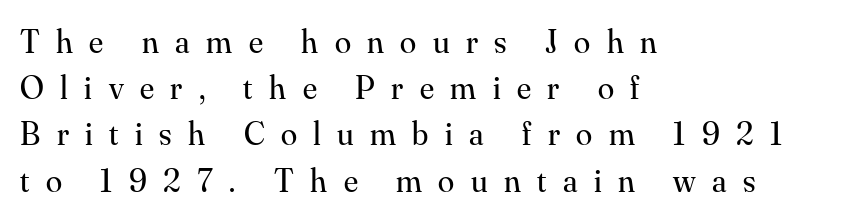
Type style note: has serifs. The rows are spaced the way most documents space them. Italic? Not at all — the glyphs are vertical. These glyphs show unthickened strokes, regular width or finer. The gap between lines stays unmarked.
